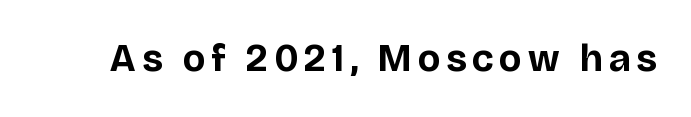
The image shows 38 px bold sans-serif type, upright; set not underlined; low stroke contrast and a large x-height.
